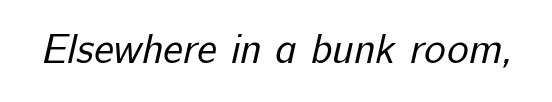
Q: Is the text bold? A: No.
Q: Is the typeface a serif or a sans-serif typeface? A: Sans-serif.
Q: Is the text underlined? A: No.
Q: Is the spacing between letters normal or unusually wide? A: Normal.
Q: Width (condensed, normal, or wide)? A: Normal.
Q: Stroke contrast? A: Low.
Q: x-height? A: Medium.
Q: Monospaced? A: No.
